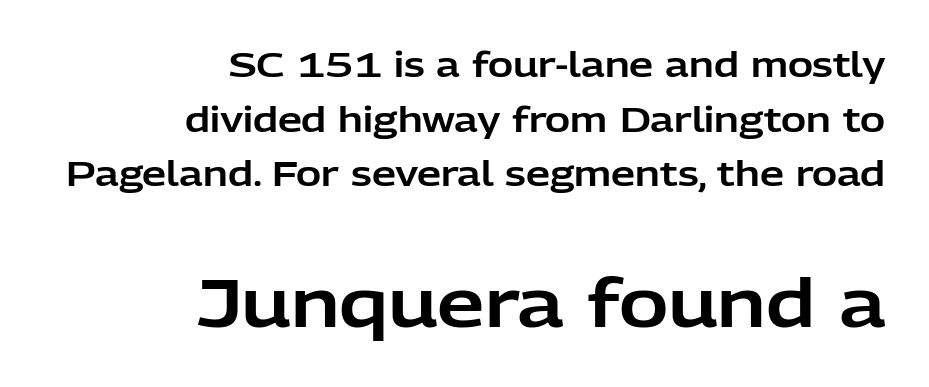
The image shows 67 px sans-serif type, upright; set right-aligned, normal line spacing (1.61x), normal letter spacing, not underlined; the second (bottom) block is 1.97x larger; low stroke contrast and a medium x-height.
